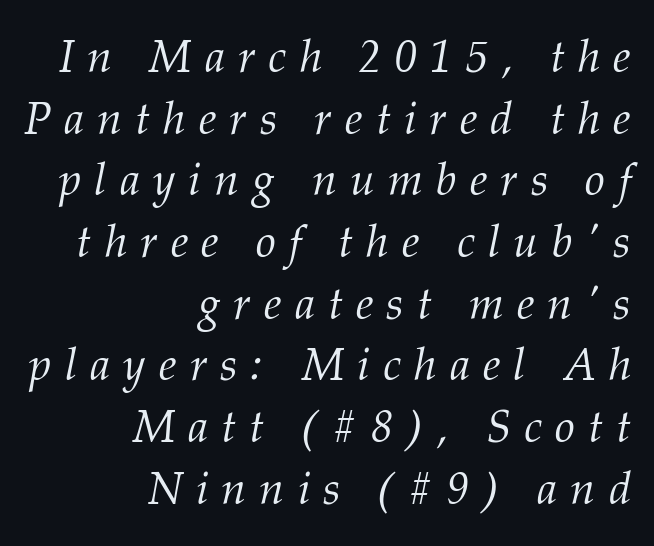
Q: Is the text bold? A: No.
Q: Is the text italic (slanted)? A: Yes, it leans right by about 12 degrees.
Q: Is the typeface a serif or a sans-serif typeface? A: Serif.
Q: Is the text underlined? A: No.
Q: How is the paragraph aligned? A: Right-aligned.
Q: Is the spacing between letters normal or unusually wide? A: Unusually wide.
Q: Is the spacing between lines tight, normal or loose? A: Normal.
Q: Width (condensed, normal, or wide)? A: Normal.
Q: Stroke contrast? A: Medium.
Q: x-height? A: Medium.
Q: Monospaced? A: No.
